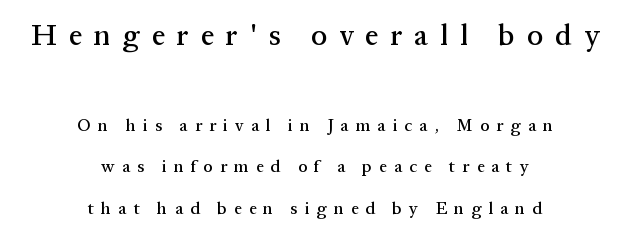
Teacher's note: observe the equal gaps on both sides — that is centered alignment. Here the first block reads like a headline and the second like body copy. Character widths vary here, with narrow letters taking less room than wide ones. This rendering widens character spacing well past its baseline value. If you drew a line through each stem, it would be perfectly vertical. The specimen omits any rule beneath the text block's lines.
